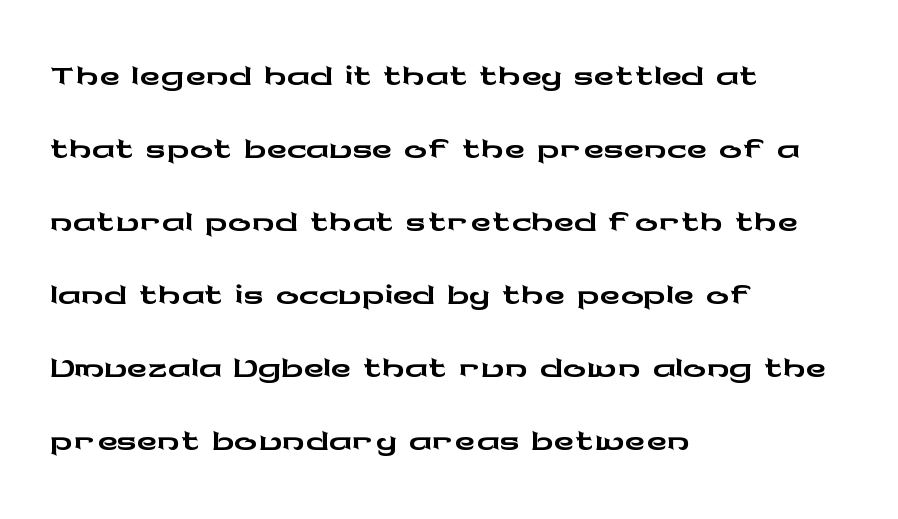
Q: Is the text italic (slanted)? A: No, it is upright.
Q: Is the typeface a serif or a sans-serif typeface? A: Sans-serif.
Q: Is the text underlined? A: No.
Q: How is the paragraph aligned? A: Left-aligned.
Q: Is the spacing between letters normal or unusually wide? A: Normal.
Q: Is the spacing between lines tight, normal or loose? A: Normal.
Q: Width (condensed, normal, or wide)? A: Wide.
Q: Stroke contrast? A: Low.
Q: x-height? A: Medium.
Q: Monospaced? A: No.
